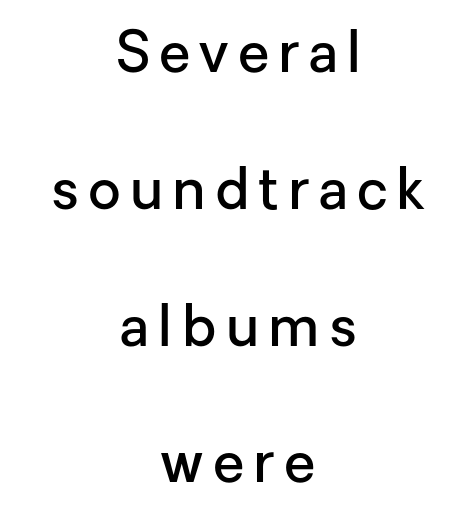
The image shows 57 px semibold sans-serif type, upright; set centered, loose line spacing (2.4x), not underlined; low stroke contrast and a medium x-height.
